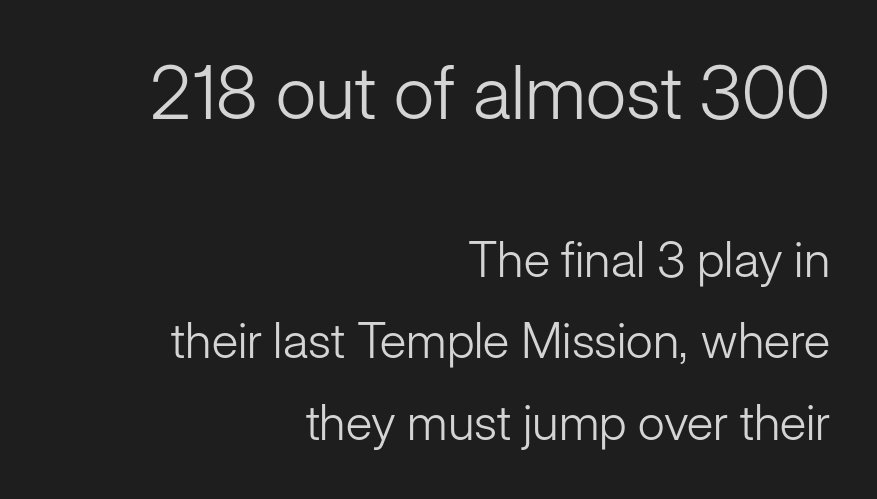
Q: Is the text bold? A: No.
Q: Is the text italic (slanted)? A: No, it is upright.
Q: Is the typeface a serif or a sans-serif typeface? A: Sans-serif.
Q: Is the text underlined? A: No.
Q: How is the paragraph aligned? A: Right-aligned.
Q: Is the spacing between letters normal or unusually wide? A: Normal.
Q: Is the spacing between lines tight, normal or loose? A: Normal.
Q: Which block of text is set in a larger size, the first (top) or the second (bottom)? A: The first (top) one.
Q: Width (condensed, normal, or wide)? A: Normal.
Q: Stroke contrast? A: Low.
Q: x-height? A: Medium.
Q: Monospaced? A: No.
